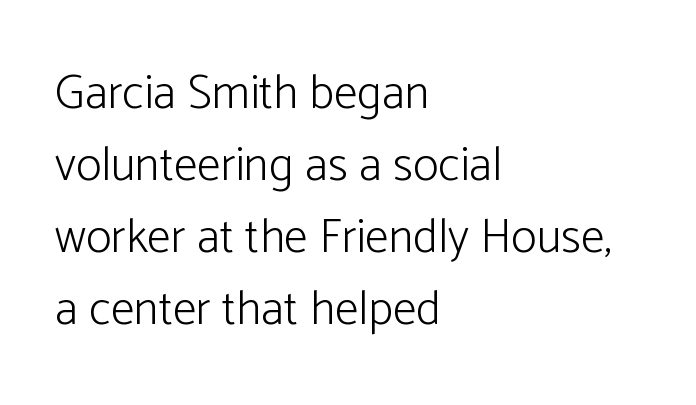
Q: Is the text bold? A: No.
Q: Is the text italic (slanted)? A: No, it is upright.
Q: Is the typeface a serif or a sans-serif typeface? A: Sans-serif.
Q: Is the text underlined? A: No.
Q: How is the paragraph aligned? A: Left-aligned.
Q: Is the spacing between letters normal or unusually wide? A: Normal.
Q: Is the spacing between lines tight, normal or loose? A: Normal.
Q: Width (condensed, normal, or wide)? A: Normal.
Q: Stroke contrast? A: Low.
Q: x-height? A: Medium.
Q: Monospaced? A: No.
